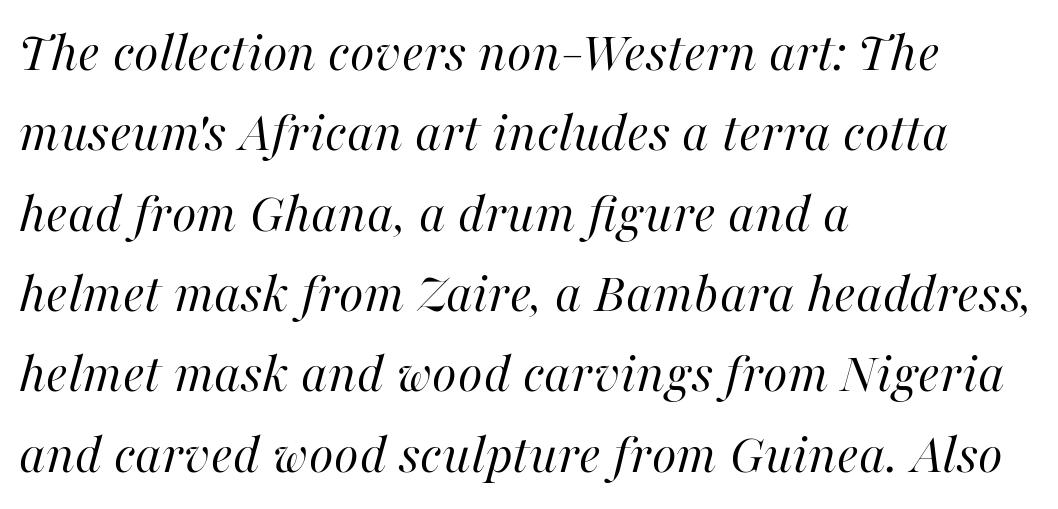
The image shows 57 px regular-weight type, italic (leaning right); set left-aligned, normal line spacing (1.41x), normal letter spacing, not underlined; high stroke contrast and a medium x-height.
